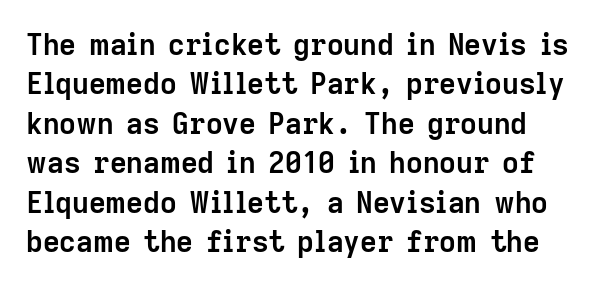
{"serif": "no", "italic": "no", "bold": "yes", "weight": "semibold", "width": "normal", "stroke_contrast": "low", "x_height": "medium", "monospaced": "no", "underline": "no", "line_spacing": "normal", "line_spacing_ratio": 1.36, "letter_spacing": "normal", "letter_spacing_em": 0.0, "glyph_px": 29}
